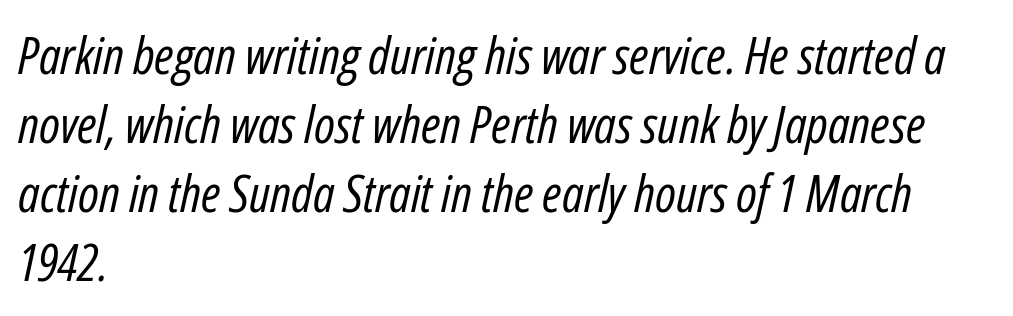
Q: Is the text bold? A: No.
Q: Is the text italic (slanted)? A: Yes, it leans right by about 12 degrees.
Q: Is the text underlined? A: No.
Q: How is the paragraph aligned? A: Left-aligned.
Q: Is the spacing between letters normal or unusually wide? A: Normal.
Q: Is the spacing between lines tight, normal or loose? A: Normal.
Q: Width (condensed, normal, or wide)? A: Condensed.
Q: Stroke contrast? A: Low.
Q: x-height? A: Medium.
Q: Monospaced? A: No.
